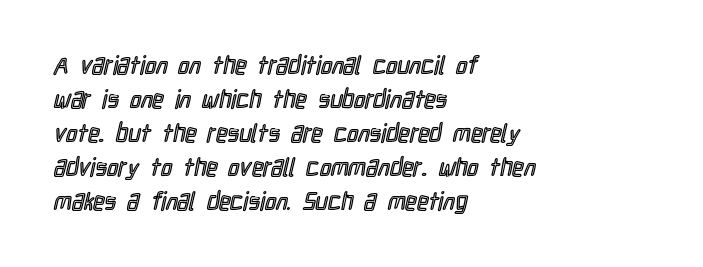
The image shows 25 px text type; set left-aligned, normal line spacing (1.36x), normal letter spacing, not underlined.
